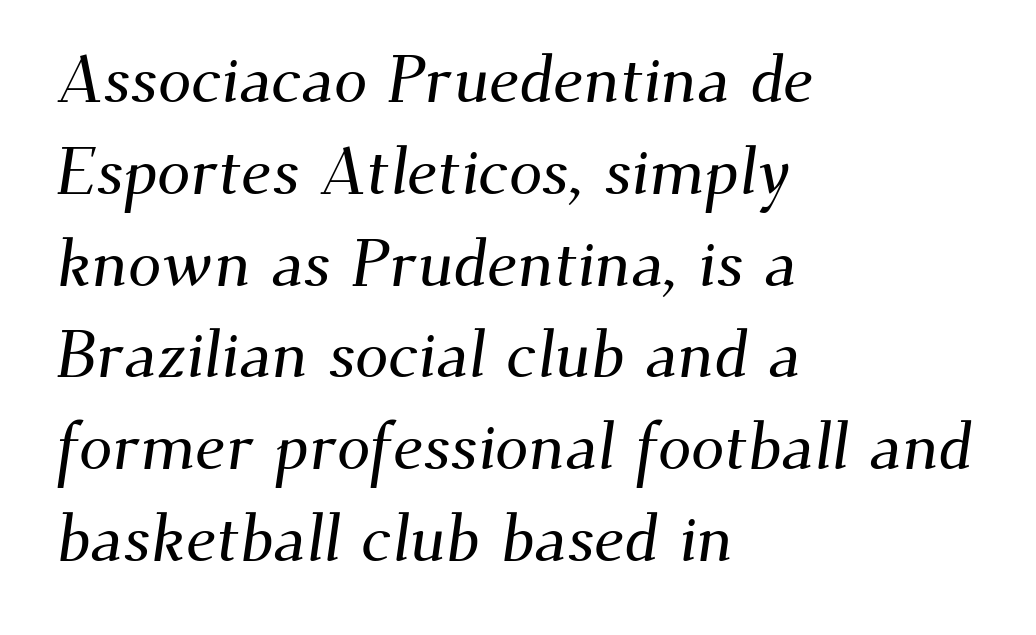
{"serif": "yes", "width": "normal", "stroke_contrast": "medium", "x_height": "small", "monospaced": "no", "underline": "no", "align": "left", "line_spacing": "normal", "line_spacing_ratio": 1.37, "letter_spacing": "normal", "letter_spacing_em": 0.0, "glyph_px": 67}
